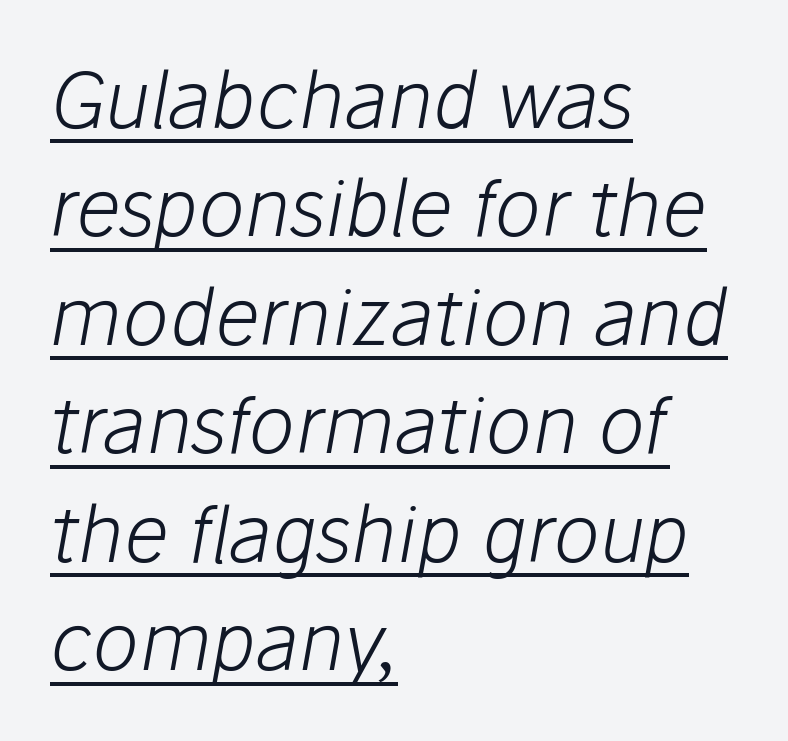
{"italic": "yes", "lean": "right", "slant_degrees": 10, "bold": "no", "weight": "light", "width": "normal", "stroke_contrast": "low", "x_height": "medium", "monospaced": "no", "underline": "yes", "align": "left", "line_spacing": "normal", "line_spacing_ratio": 1.39, "letter_spacing": "normal", "letter_spacing_em": 0.0, "glyph_px": 78}
